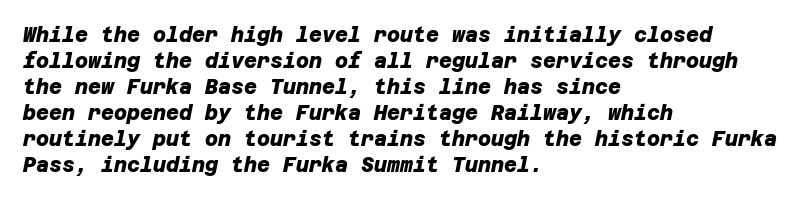
Q: Is the text bold? A: Yes.
Q: Is the text underlined? A: No.
Q: How is the paragraph aligned? A: Left-aligned.
Q: Is the spacing between letters normal or unusually wide? A: Normal.
Q: Is the spacing between lines tight, normal or loose? A: Normal.
